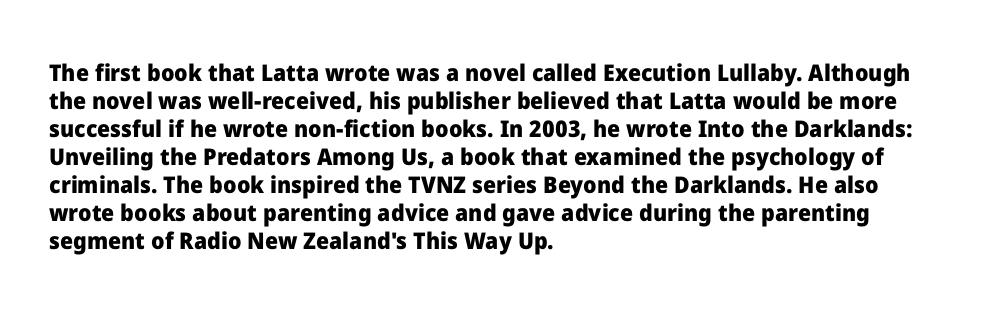
Look at the stroke-to-counter ratio: heavy, a bold. Ordinary non-slanted type is in use. The baseline area is clear. The setting favours the left margin, as ordinary paragraphs usually do. Look at the tracking — it's just the regular setting, nothing added.
